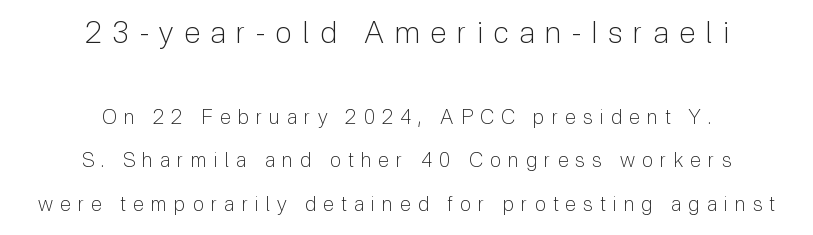
Q: Is the text bold? A: No.
Q: Is the text italic (slanted)? A: No, it is upright.
Q: Is the typeface a serif or a sans-serif typeface? A: Sans-serif.
Q: Is the text underlined? A: No.
Q: How is the paragraph aligned? A: Centered.
Q: Is the spacing between letters normal or unusually wide? A: Unusually wide.
Q: Is the spacing between lines tight, normal or loose? A: Loose.
Q: Which block of text is set in a larger size, the first (top) or the second (bottom)? A: The first (top) one.
Q: Width (condensed, normal, or wide)? A: Normal.
Q: Stroke contrast? A: Low.
Q: x-height? A: Medium.
Q: Monospaced? A: No.
